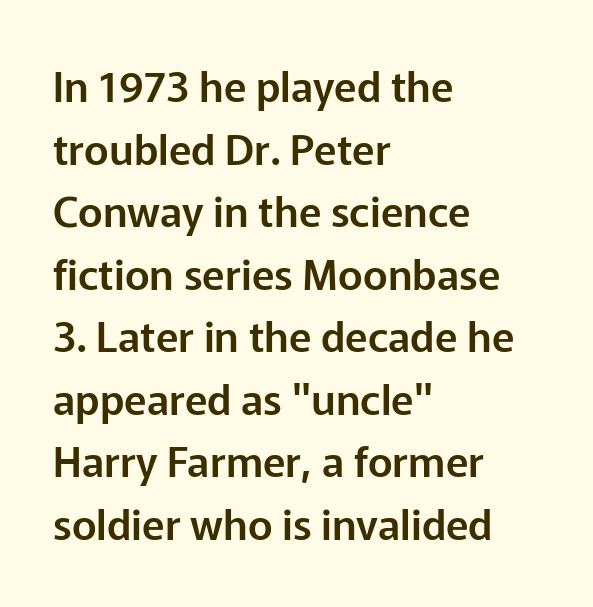
Q: Is the text italic (slanted)? A: No, it is upright.
Q: Is the typeface a serif or a sans-serif typeface? A: Sans-serif.
Q: Is the text underlined? A: No.
Q: How is the paragraph aligned? A: Left-aligned.
Q: Is the spacing between letters normal or unusually wide? A: Normal.
Q: Is the spacing between lines tight, normal or loose? A: Normal.
Q: Width (condensed, normal, or wide)? A: Normal.
Q: Stroke contrast? A: Low.
Q: x-height? A: Medium.
Q: Monospaced? A: No.
